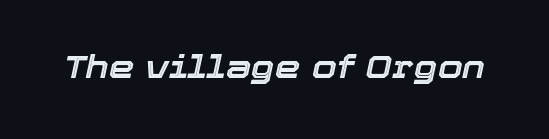
Q: Is the text italic (slanted)? A: Yes, it leans right by about 12 degrees.
Q: Is the text underlined? A: No.
Q: Is the spacing between letters normal or unusually wide? A: Normal.
Q: Width (condensed, normal, or wide)? A: Normal.
Q: x-height? A: Medium.
Q: Monospaced? A: No.
